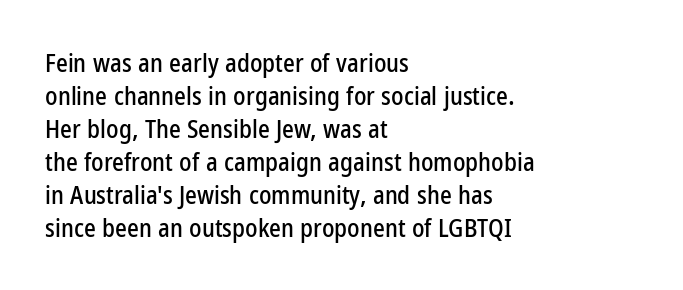
The image shows 25 px text type, upright; set left-aligned, normal line spacing (1.32x), normal letter spacing, not underlined.
